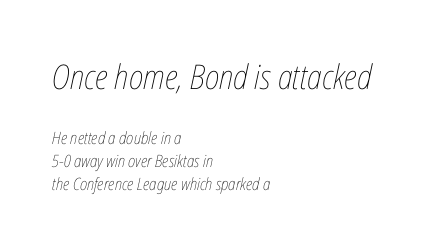
Left-aligned paragraph, ragged on the right. A typesetter would call this zero additional tracking. Reading top to bottom, the characters get smaller at the block break. Posture: slanted. The strokes carry an ordinary text weight at most. Here the designer chose a conventional face with non-uniform glyph widths.
